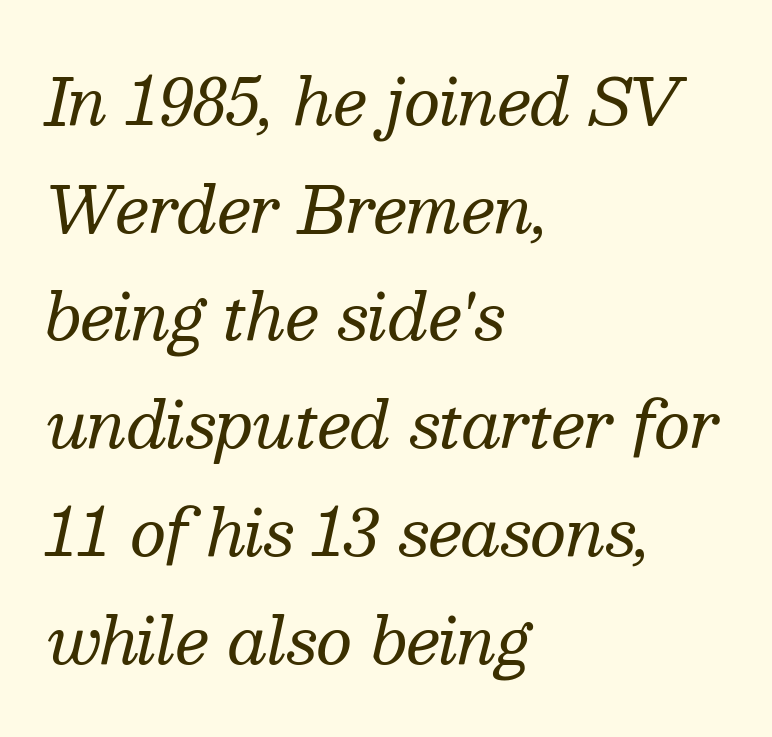
The text carries the slant typical of an italic or oblique font. Reading down the block, your eye returns to a fixed left position each line. Between one letter and the next there's only the usual sliver of space. Vertical stems look standard width or narrower in stroke. Regarding serifs, this sample has them.
